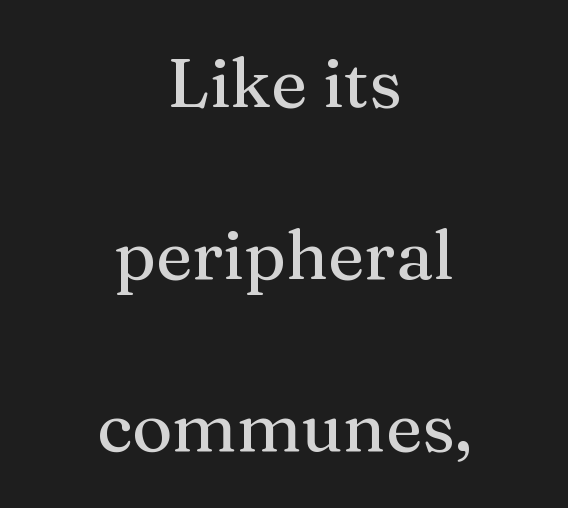
Q: Is the text italic (slanted)? A: No, it is upright.
Q: Is the typeface a serif or a sans-serif typeface? A: Serif.
Q: Is the text underlined? A: No.
Q: How is the paragraph aligned? A: Centered.
Q: Is the spacing between letters normal or unusually wide? A: Normal.
Q: Is the spacing between lines tight, normal or loose? A: Loose.
Q: Width (condensed, normal, or wide)? A: Normal.
Q: Stroke contrast? A: Medium.
Q: x-height? A: Medium.
Q: Monospaced? A: No.
